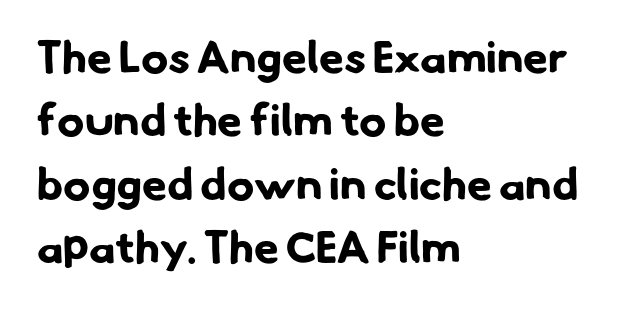
The image shows 45 px bold sans-serif type; set left-aligned, normal line spacing (1.41x), normal letter spacing, not underlined; low stroke contrast and a small x-height.
